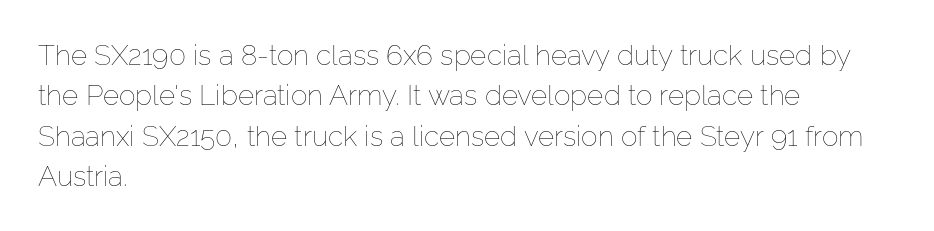
Upright lettering throughout. The weight would be labelled regular, book, light, or lighter still. Where is the straight margin? On the left. The strip under each line holds only bare page. Nobody touched the tracking dial on this one. Proportional: the letters do not fall into vertical columns.
